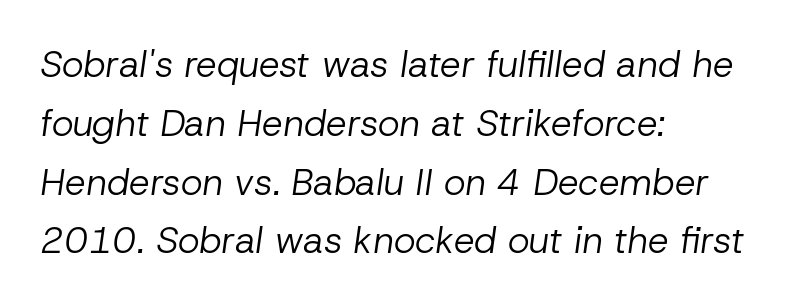
Q: Is the text bold? A: No.
Q: Is the text italic (slanted)? A: Yes, it leans right by about 8 degrees.
Q: Is the text underlined? A: No.
Q: How is the paragraph aligned? A: Left-aligned.
Q: Is the spacing between letters normal or unusually wide? A: Normal.
Q: Is the spacing between lines tight, normal or loose? A: Normal.
Q: Width (condensed, normal, or wide)? A: Normal.
Q: Stroke contrast? A: Low.
Q: x-height? A: Medium.
Q: Monospaced? A: No.
